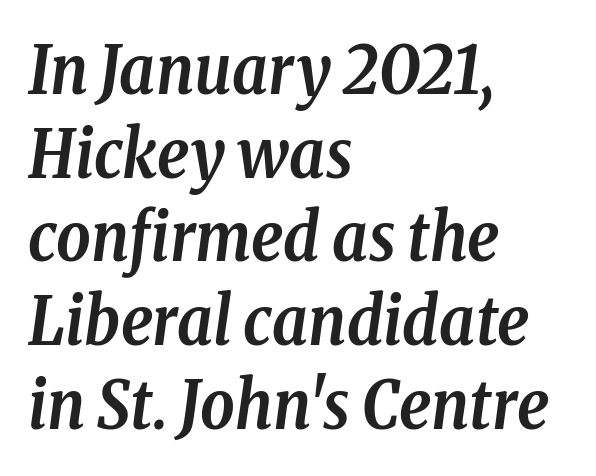
I'd call this a serif setting — the letters wear small feet. An italicized treatment has been applied to the whole sample. Varying glyph widths throughout — classic text-font behaviour. Spacing between characters is what you'd get straight out of the box. Interline gaps are of average width in this sample.
